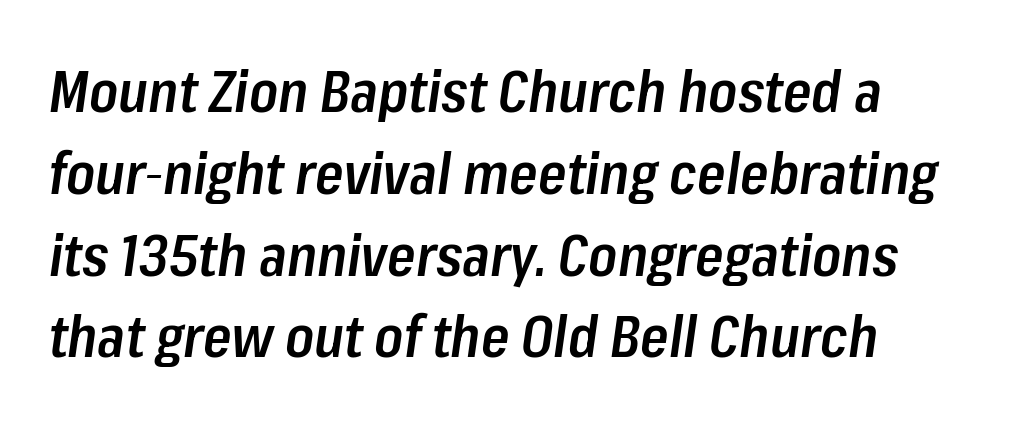
Q: Is the text bold? A: Semi-bold.
Q: Is the text italic (slanted)? A: Yes, it leans right by about 8 degrees.
Q: Is the text underlined? A: No.
Q: Is the spacing between letters normal or unusually wide? A: Normal.
Q: Is the spacing between lines tight, normal or loose? A: Normal.
Q: Width (condensed, normal, or wide)? A: Condensed.
Q: Stroke contrast? A: Low.
Q: x-height? A: Medium.
Q: Monospaced? A: No.
